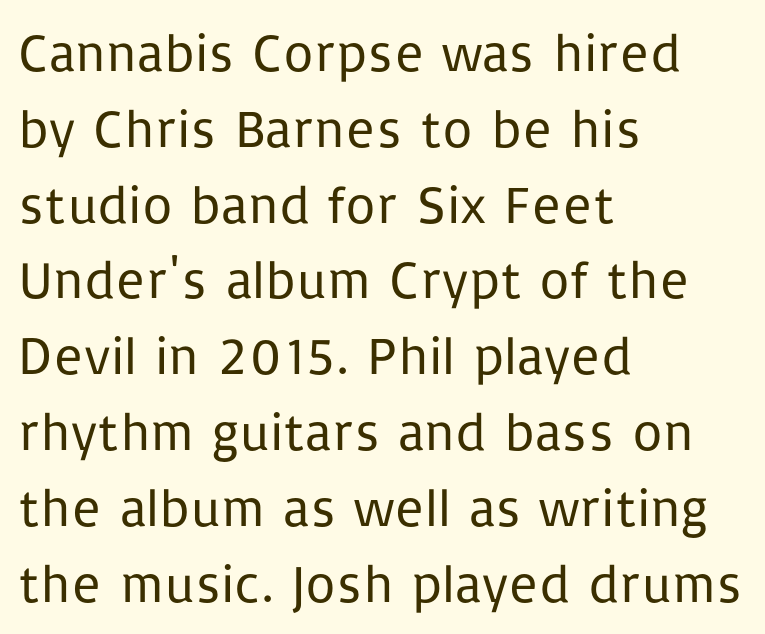
The image shows 53 px regular-weight sans-serif type, upright; set left-aligned, normal line spacing (1.43x), normal letter spacing, not underlined; low stroke contrast and a medium x-height.
